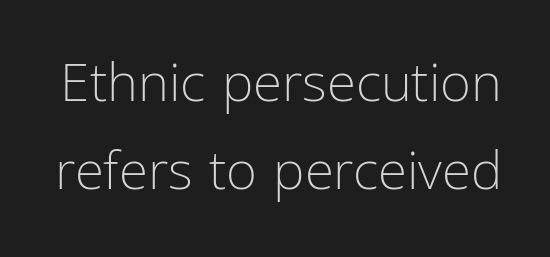
The image shows 53 px light, condensed sans-serif type, upright; set normal line spacing (1.66x), normal letter spacing, not underlined; low stroke contrast and a medium x-height.
